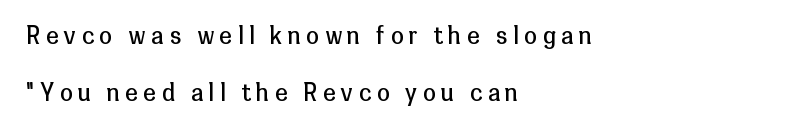
Q: Is the text bold? A: No.
Q: Is the text italic (slanted)? A: No, it is upright.
Q: Is the text underlined? A: No.
Q: How is the paragraph aligned? A: Left-aligned.
Q: Is the spacing between letters normal or unusually wide? A: Unusually wide.
Q: Is the spacing between lines tight, normal or loose? A: Loose.
